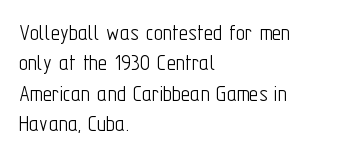
{"italic": "no", "bold": "no", "underline": "no", "align": "left", "line_spacing_ratio": 1.22, "letter_spacing": "normal", "letter_spacing_em": 0.0, "glyph_px": 25}
